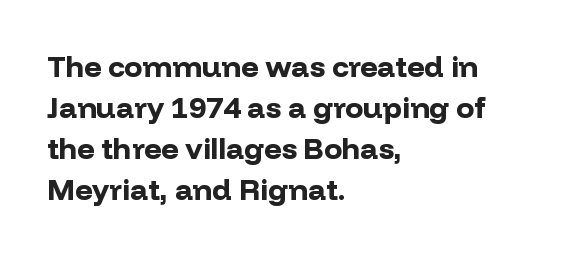
{"serif": "no", "italic": "no", "bold": "yes", "weight": "bold", "width": "normal", "stroke_contrast": "low", "x_height": "medium", "monospaced": "no", "underline": "no", "align": "left", "line_spacing": "normal", "line_spacing_ratio": 1.37, "letter_spacing": "normal", "letter_spacing_em": 0.0, "glyph_px": 30}
